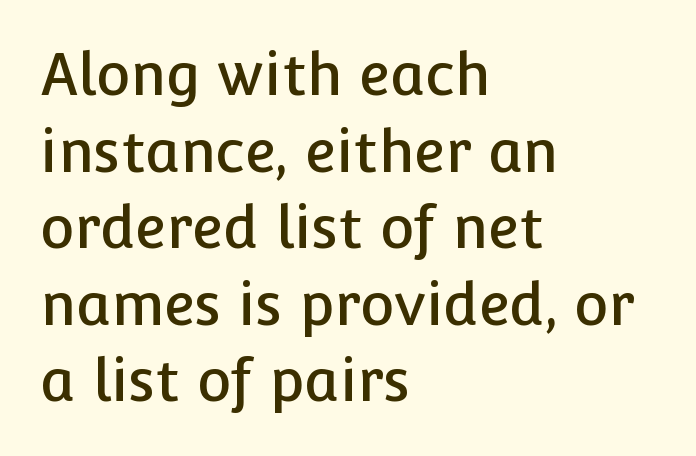
Q: Is the text italic (slanted)? A: No, it is upright.
Q: Is the typeface a serif or a sans-serif typeface? A: Sans-serif.
Q: Is the text underlined? A: No.
Q: How is the paragraph aligned? A: Left-aligned.
Q: Is the spacing between letters normal or unusually wide? A: Normal.
Q: Is the spacing between lines tight, normal or loose? A: Normal.
Q: Width (condensed, normal, or wide)? A: Normal.
Q: Stroke contrast? A: Low.
Q: x-height? A: Medium.
Q: Monospaced? A: No.
